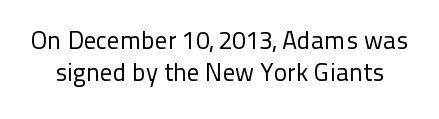
{"italic": "no", "bold": "no", "underline": "no", "line_spacing": "normal", "line_spacing_ratio": 1.29, "letter_spacing": "normal", "letter_spacing_em": 0.0, "glyph_px": 25}
